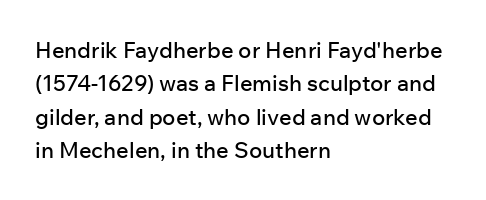
The image shows 22 px text type, upright; set left-aligned, normal line spacing (1.52x), normal letter spacing, not underlined.
